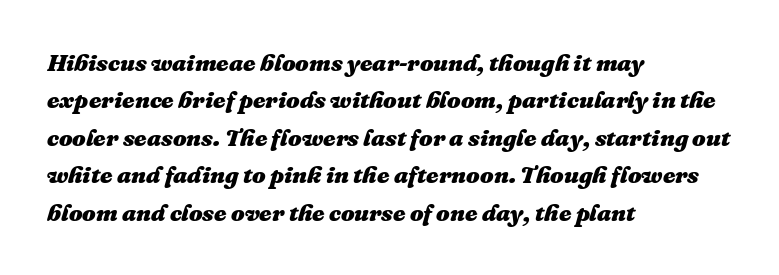
Each line starts at the same left margin while the right side varies. This block has exactly the height ordinary leading produces. Has an underline been added? It has not. What weight is shown? A full bold with thick strokes. A typesetter would call this zero additional tracking. Compared with ordinary roman type, these characters are visibly tilted.
